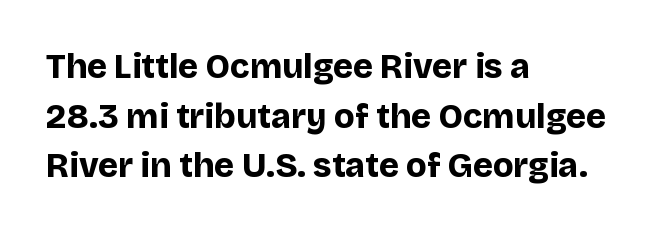
Q: Is the text bold? A: Yes.
Q: Is the text italic (slanted)? A: No, it is upright.
Q: Is the typeface a serif or a sans-serif typeface? A: Sans-serif.
Q: Is the text underlined? A: No.
Q: How is the paragraph aligned? A: Left-aligned.
Q: Is the spacing between letters normal or unusually wide? A: Normal.
Q: Is the spacing between lines tight, normal or loose? A: Normal.
Q: Width (condensed, normal, or wide)? A: Normal.
Q: Stroke contrast? A: Low.
Q: x-height? A: Large.
Q: Monospaced? A: No.
